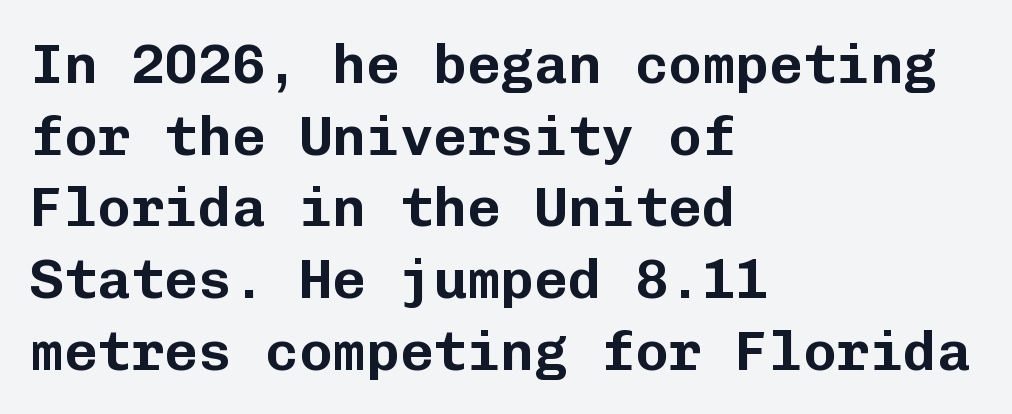
The image shows 56 px sans-serif type, upright, monospaced; set left-aligned, normal line spacing (1.28x), normal letter spacing, not underlined; low stroke contrast and a medium x-height.
